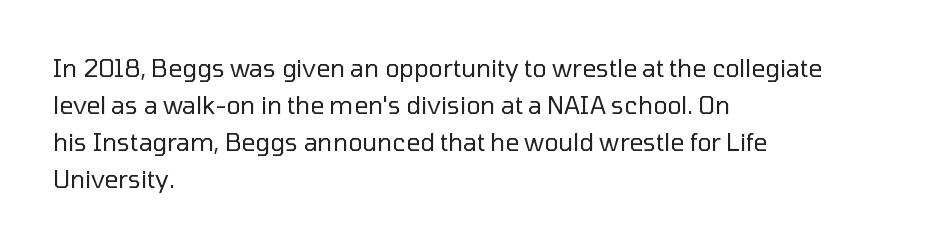
{"italic": "no", "bold": "no", "underline": "no", "align": "left", "line_spacing": "normal", "line_spacing_ratio": 1.54, "letter_spacing": "normal", "letter_spacing_em": 0.0, "glyph_px": 24}
